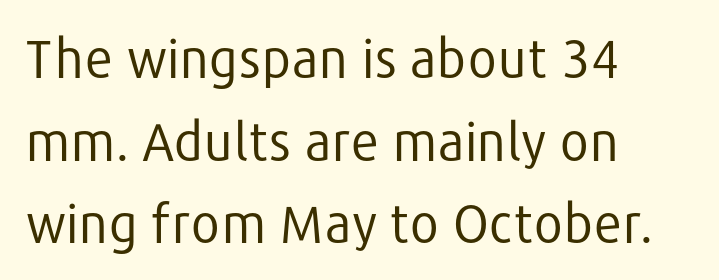
Q: Is the text bold? A: No.
Q: Is the text italic (slanted)? A: No, it is upright.
Q: Is the typeface a serif or a sans-serif typeface? A: Sans-serif.
Q: Is the text underlined? A: No.
Q: How is the paragraph aligned? A: Left-aligned.
Q: Is the spacing between letters normal or unusually wide? A: Normal.
Q: Is the spacing between lines tight, normal or loose? A: Normal.
Q: Width (condensed, normal, or wide)? A: Normal.
Q: Stroke contrast? A: Low.
Q: x-height? A: Medium.
Q: Monospaced? A: No.
